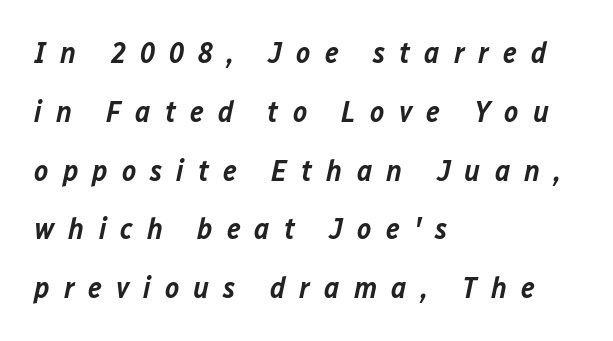
{"italic": "yes", "lean": "right", "slant_degrees": 12, "bold": "semi", "weight": "semibold", "width": "normal", "stroke_contrast": "low", "x_height": "medium", "monospaced": "no", "underline": "no", "align": "left", "line_spacing": "loose", "line_spacing_ratio": 1.96, "letter_spacing": "wide", "letter_spacing_em": 0.47, "glyph_px": 30}
